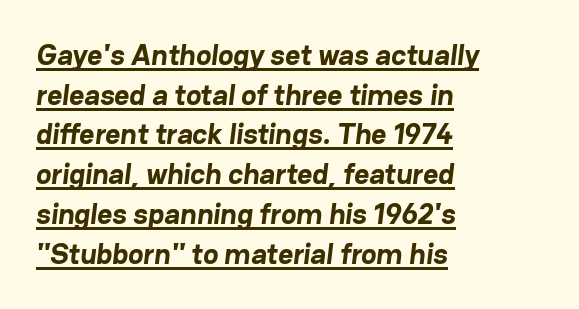
The image shows 29 px bold sans-serif type; set left-aligned, normal line spacing (1.37x), normal letter spacing, underlined; low stroke contrast and a medium x-height.
